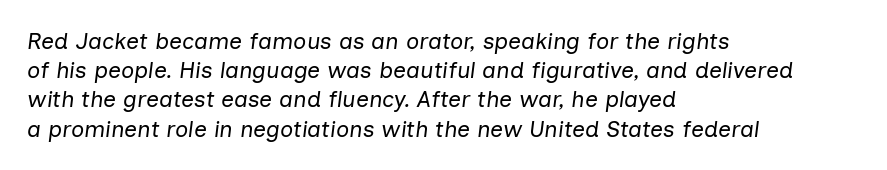
The image shows 23 px text type, italic (leaning right); set left-aligned, normal line spacing (1.27x), normal letter spacing, not underlined.
